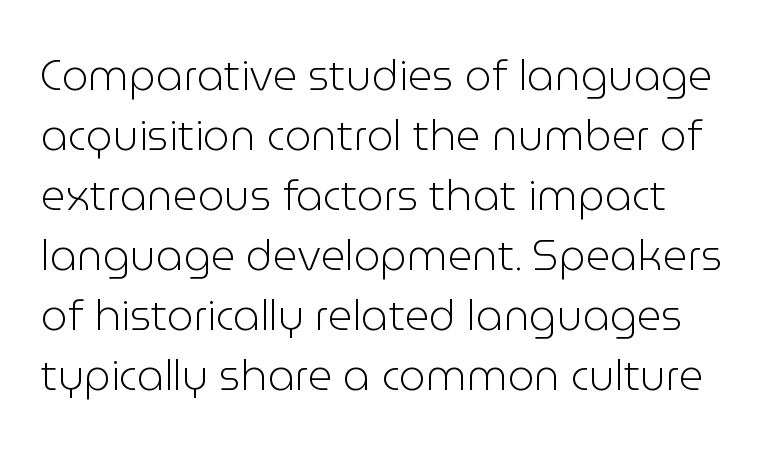
Q: Is the text bold? A: No.
Q: Is the text italic (slanted)? A: No, it is upright.
Q: Is the typeface a serif or a sans-serif typeface? A: Sans-serif.
Q: Is the text underlined? A: No.
Q: How is the paragraph aligned? A: Left-aligned.
Q: Is the spacing between letters normal or unusually wide? A: Normal.
Q: Is the spacing between lines tight, normal or loose? A: Normal.
Q: Width (condensed, normal, or wide)? A: Normal.
Q: Stroke contrast? A: Low.
Q: x-height? A: Medium.
Q: Monospaced? A: No.
